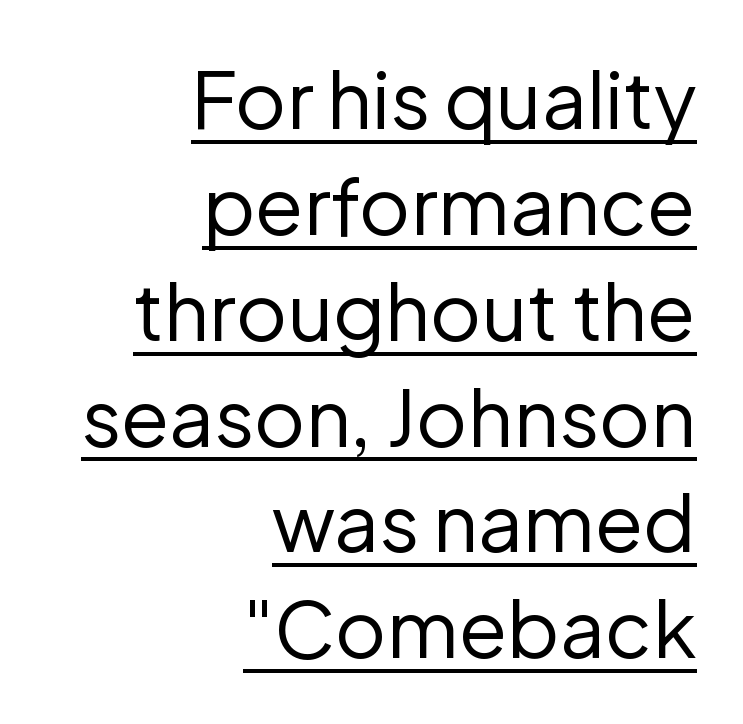
The image shows 79 px regular-weight sans-serif type, upright; set right-aligned, normal line spacing (1.34x), normal letter spacing, underlined; low stroke contrast and a medium x-height.
